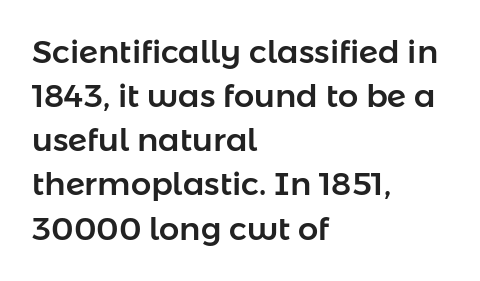
Short and long lines alike share a common starting point at left. Characters remain perfectly vertical along every line. Serifs: no, the terminals of the letterforms are clean. You could not count columns in this text — the font is proportionally spaced.
